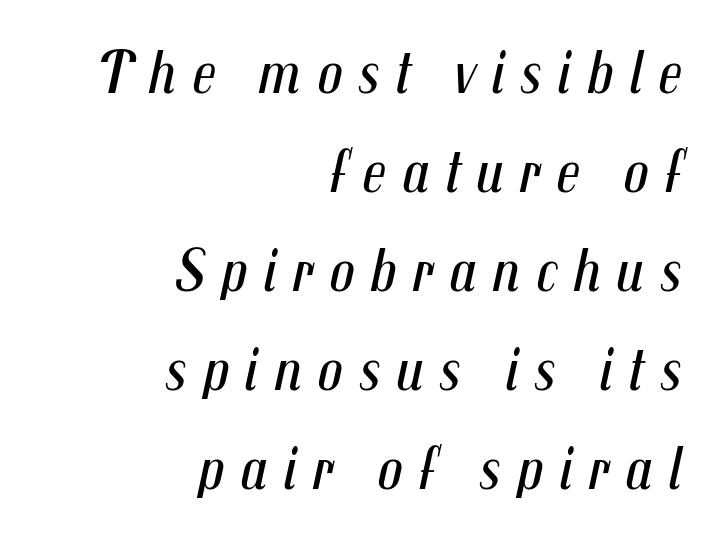
The image shows 63 px regular-weight, condensed type, italic (leaning right); set right-aligned, normal line spacing (1.57x), unusually wide letter spacing (+0.24 em), not underlined; medium stroke contrast and a medium x-height.
